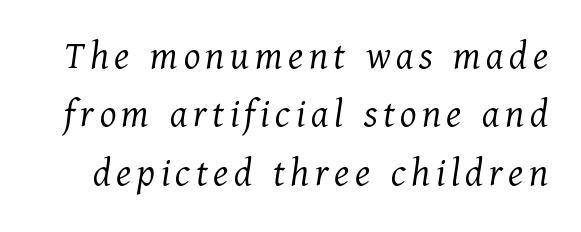
Has an underline been added? It has not. You could not count columns in this text — the font is proportionally spaced. Reading down the column, the eye jumps a familiar distance to each next line. Designer's note — italics engaged.
